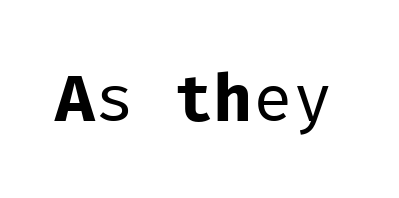
{"serif": "no", "italic": "no", "bold": "no", "weight": "regular", "width": "normal", "stroke_contrast": "low", "x_height": "medium", "monospaced": "yes", "underline": "no", "letter_spacing": "normal", "letter_spacing_em": 0.0, "glyph_px": 66}
